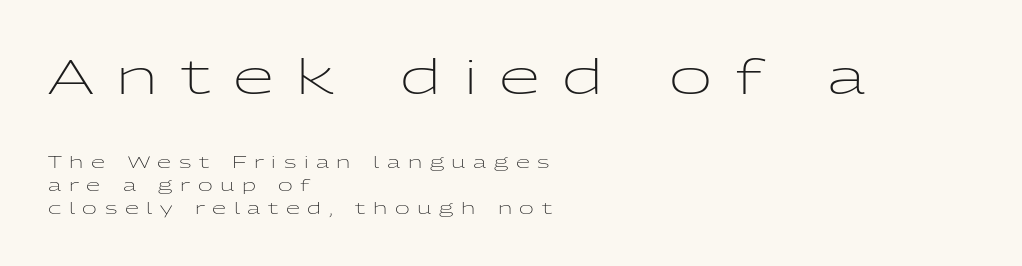
Q: Is the text bold? A: No.
Q: Is the text italic (slanted)? A: No, it is upright.
Q: Is the typeface a serif or a sans-serif typeface? A: Sans-serif.
Q: Is the text underlined? A: No.
Q: How is the paragraph aligned? A: Left-aligned.
Q: Is the spacing between letters normal or unusually wide? A: Unusually wide.
Q: Is the spacing between lines tight, normal or loose? A: Normal.
Q: Which block of text is set in a larger size, the first (top) or the second (bottom)? A: The first (top) one.
Q: Width (condensed, normal, or wide)? A: Wide.
Q: Stroke contrast? A: Low.
Q: x-height? A: Medium.
Q: Monospaced? A: No.
